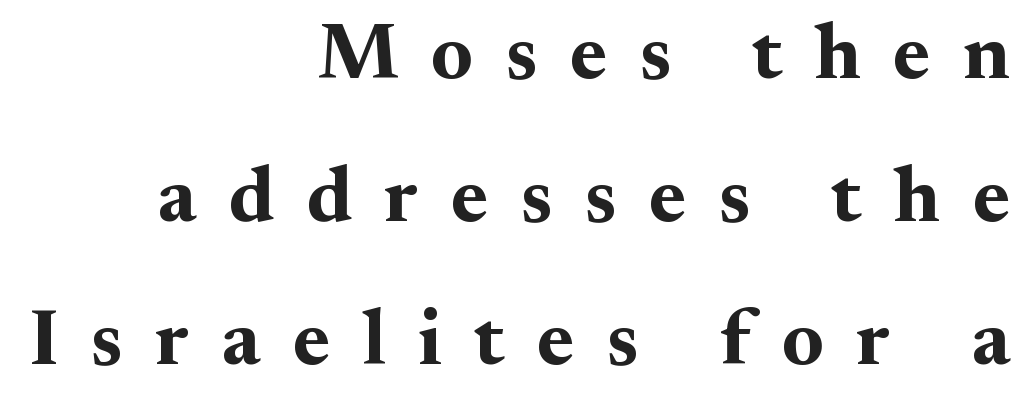
Q: Is the text bold? A: Yes.
Q: Is the text italic (slanted)? A: No, it is upright.
Q: Is the typeface a serif or a sans-serif typeface? A: Serif.
Q: Is the text underlined? A: No.
Q: How is the paragraph aligned? A: Right-aligned.
Q: Is the spacing between letters normal or unusually wide? A: Unusually wide.
Q: Width (condensed, normal, or wide)? A: Normal.
Q: Stroke contrast? A: Medium.
Q: x-height? A: Small.
Q: Monospaced? A: No.
